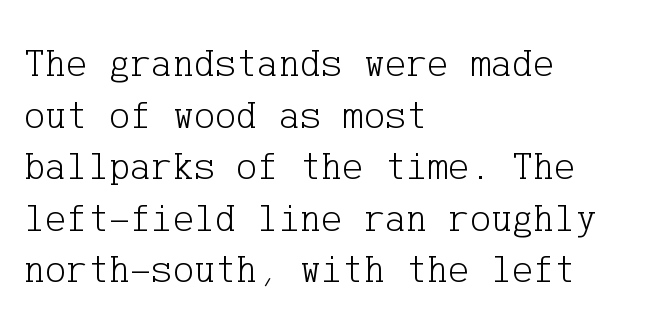
The image shows 40 px light serif type, upright; set left-aligned, normal line spacing (1.29x), normal letter spacing, not underlined; low stroke contrast and a medium x-height.
